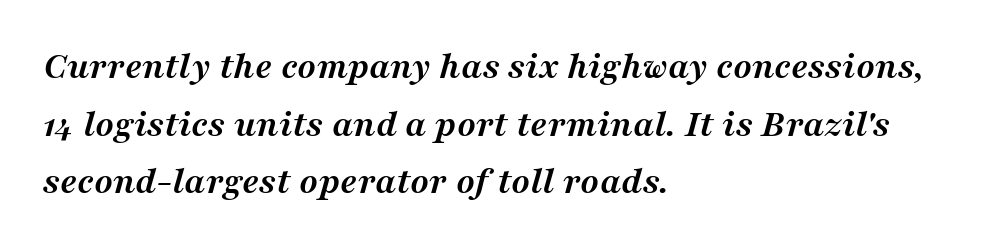
Q: Is the text bold? A: Yes.
Q: Is the text italic (slanted)? A: Yes, it leans right by about 16 degrees.
Q: Is the typeface a serif or a sans-serif typeface? A: Serif.
Q: Is the text underlined? A: No.
Q: How is the paragraph aligned? A: Left-aligned.
Q: Is the spacing between letters normal or unusually wide? A: Normal.
Q: Is the spacing between lines tight, normal or loose? A: Normal.
Q: Width (condensed, normal, or wide)? A: Normal.
Q: Stroke contrast? A: Medium.
Q: x-height? A: Medium.
Q: Monospaced? A: No.
